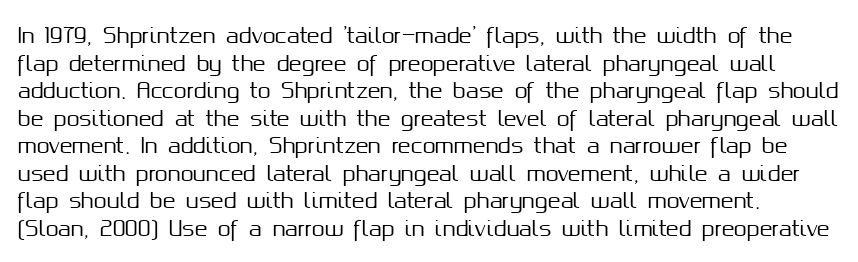
{"italic": "no", "underline": "no", "line_spacing": "normal", "line_spacing_ratio": 1.31, "letter_spacing": "normal", "letter_spacing_em": 0.0, "glyph_px": 21}
